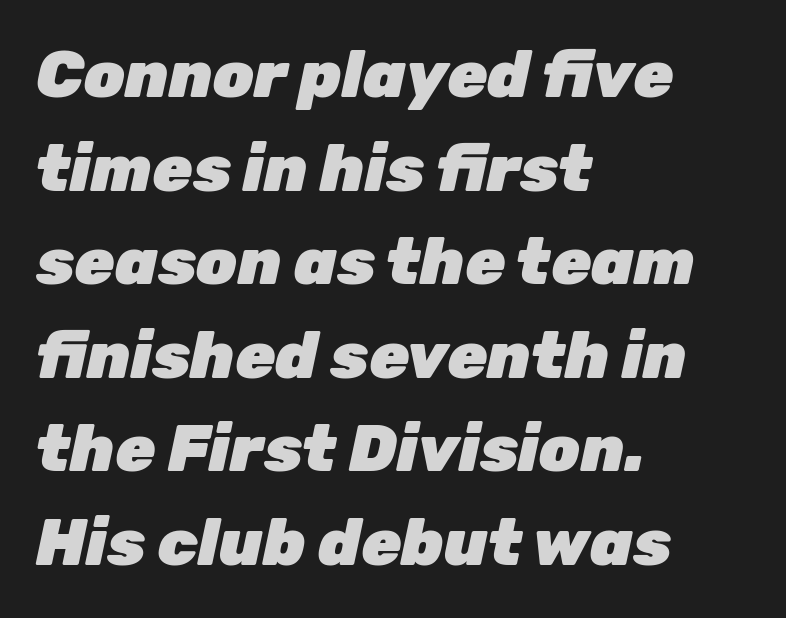
The image shows 65 px heavy type, italic (leaning right); set left-aligned, normal line spacing (1.44x), normal letter spacing, not underlined; low stroke contrast and a medium x-height.
